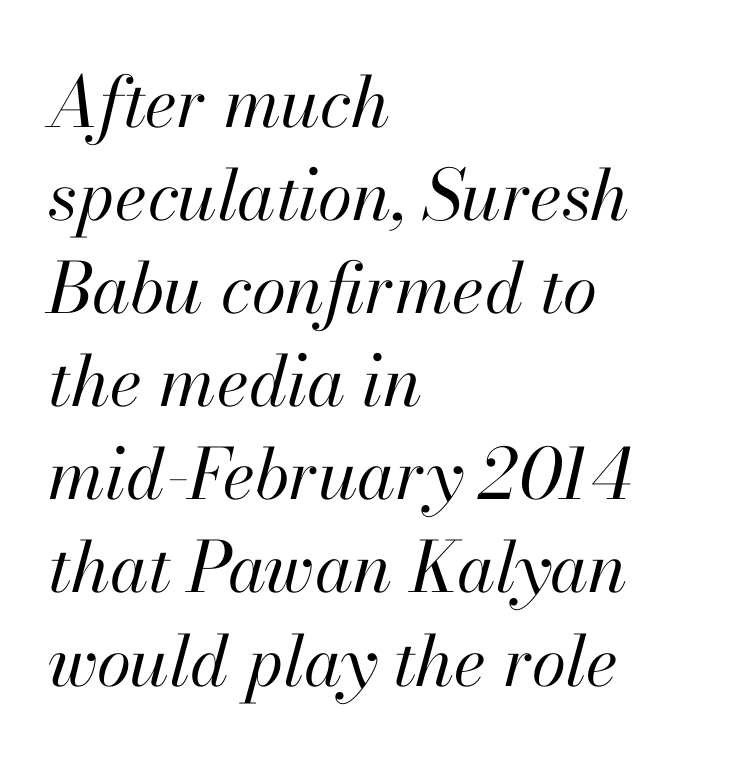
Q: Is the text bold? A: No.
Q: Is the text italic (slanted)? A: Yes, it leans right by about 13 degrees.
Q: Is the text underlined? A: No.
Q: How is the paragraph aligned? A: Left-aligned.
Q: Is the spacing between letters normal or unusually wide? A: Normal.
Q: Is the spacing between lines tight, normal or loose? A: Normal.
Q: Width (condensed, normal, or wide)? A: Normal.
Q: Stroke contrast? A: High.
Q: x-height? A: Small.
Q: Monospaced? A: No.
